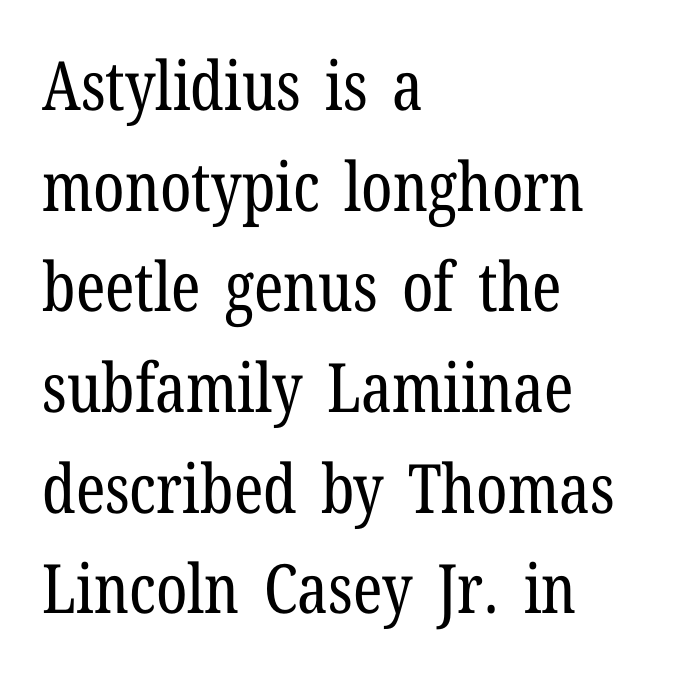
{"serif": "yes", "italic": "no", "bold": "no", "weight": "regular", "width": "condensed", "stroke_contrast": "low", "x_height": "medium", "monospaced": "no", "underline": "no", "align": "left", "line_spacing": "normal", "line_spacing_ratio": 1.48, "letter_spacing": "normal", "letter_spacing_em": 0.0, "glyph_px": 68}
